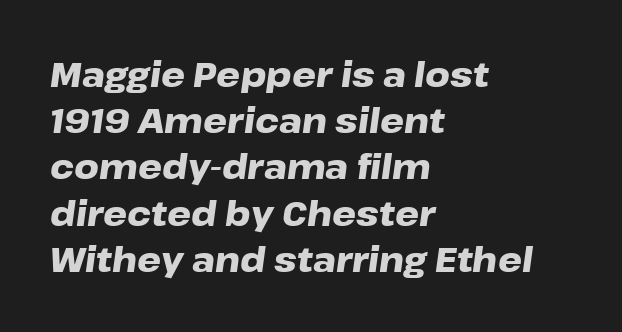
{"italic": "yes", "lean": "right", "slant_degrees": 8, "bold": "yes", "weight": "heavy", "width": "wide", "stroke_contrast": "low", "x_height": "medium", "monospaced": "no", "underline": "no", "align": "left", "line_spacing": "normal", "line_spacing_ratio": 1.36, "letter_spacing": "normal", "letter_spacing_em": 0.0, "glyph_px": 34}
